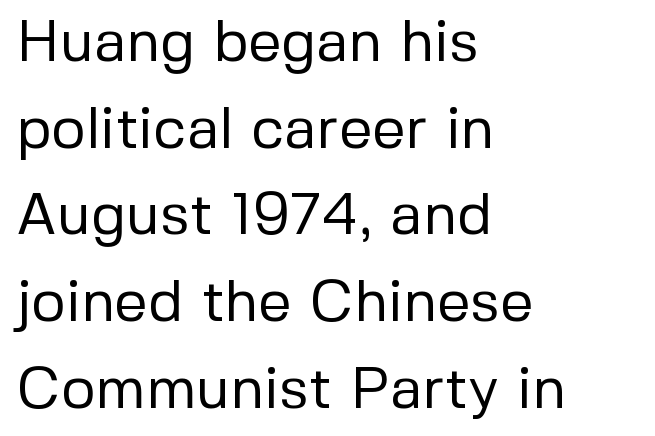
The image shows 59 px regular-weight sans-serif type, upright; set left-aligned, normal line spacing (1.47x), normal letter spacing, not underlined; low stroke contrast and a medium x-height.
